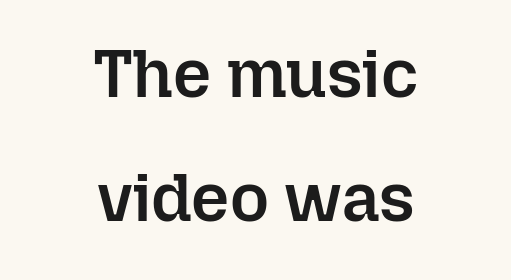
Q: Is the text bold? A: Semi-bold.
Q: Is the text italic (slanted)? A: No, it is upright.
Q: Is the text underlined? A: No.
Q: How is the paragraph aligned? A: Centered.
Q: Is the spacing between letters normal or unusually wide? A: Normal.
Q: Width (condensed, normal, or wide)? A: Normal.
Q: Stroke contrast? A: Low.
Q: x-height? A: Medium.
Q: Monospaced? A: No.
